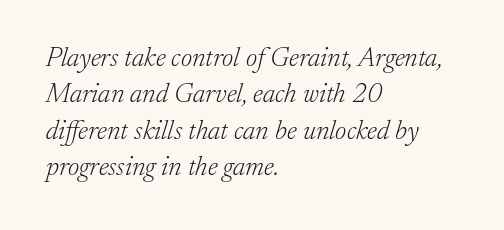
Counters stay open thanks to moderate or lighter strokes. The font's italic variant was chosen for this text. Line beginnings align vertically; line endings do not. Only glyphs here, with clear space below each row.
